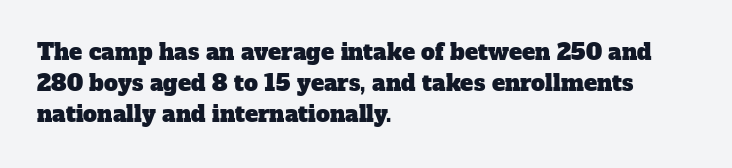
Q: Is the text underlined? A: No.
Q: How is the paragraph aligned? A: Left-aligned.
Q: Is the spacing between letters normal or unusually wide? A: Normal.
Q: Is the spacing between lines tight, normal or loose? A: Normal.
